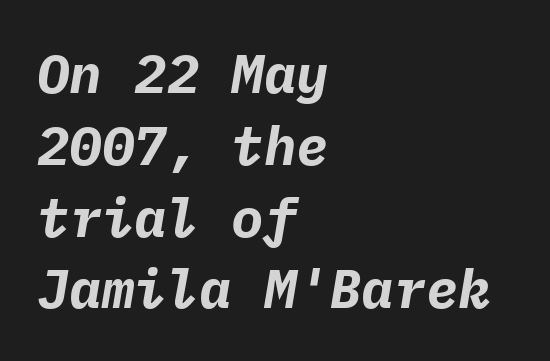
{"italic": "yes", "lean": "right", "slant_degrees": 9, "bold": "yes", "weight": "bold", "width": "normal", "stroke_contrast": "low", "x_height": "medium", "monospaced": "yes", "underline": "no", "align": "left", "line_spacing": "normal", "line_spacing_ratio": 1.33, "letter_spacing": "normal", "letter_spacing_em": 0.0, "glyph_px": 54}
